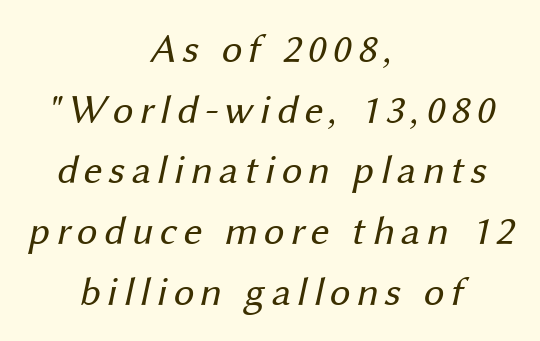
Summary of weight: not heavy and not bold. Underlining? Definitely not there. Grotesque or geometric, the face here clearly has no serifs. A student would call this center alignment; a typographer would say set centered. Is this a fixed-width face? No — the glyphs have proportional, varying widths.
